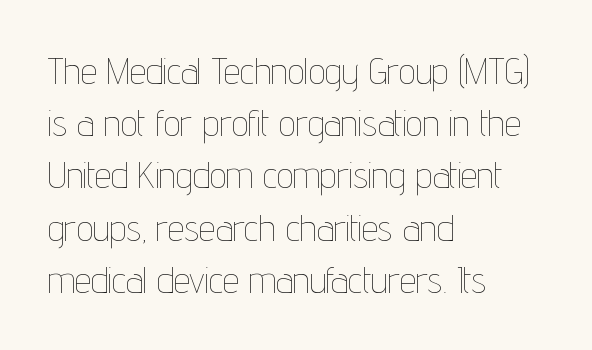
The image shows 37 px thin, condensed type, upright; set left-aligned, normal line spacing (1.41x), normal letter spacing, not underlined; low stroke contrast and a medium x-height.
